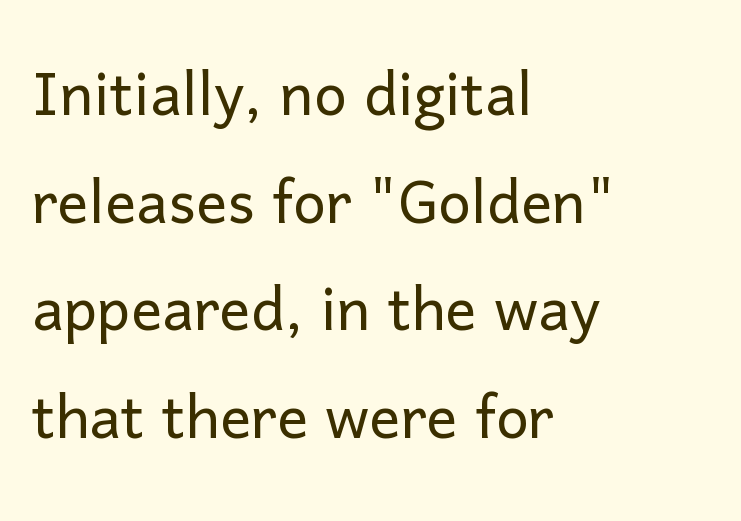
{"serif": "no", "italic": "no", "bold": "no", "weight": "light", "width": "normal", "stroke_contrast": "low", "x_height": "medium", "monospaced": "no", "underline": "no", "align": "left", "line_spacing": "normal", "line_spacing_ratio": 1.38, "letter_spacing": "normal", "letter_spacing_em": 0.0, "glyph_px": 78}
